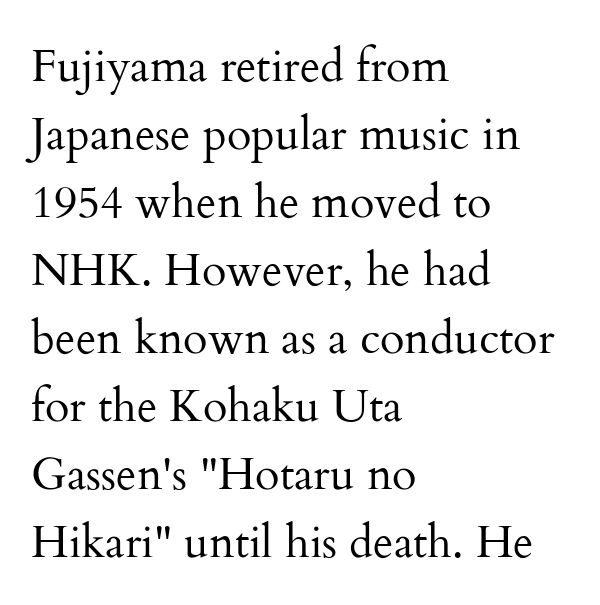
Is this a fixed-width face? No — the glyphs have proportional, varying widths. Italic: no, the glyphs are upright roman. The setting favours the left margin, as ordinary paragraphs usually do. The words here are not underlined. Tracking here is standard; glyphs follow each other at the usual distance. Each letter's strokes conclude with small projecting serifs.
